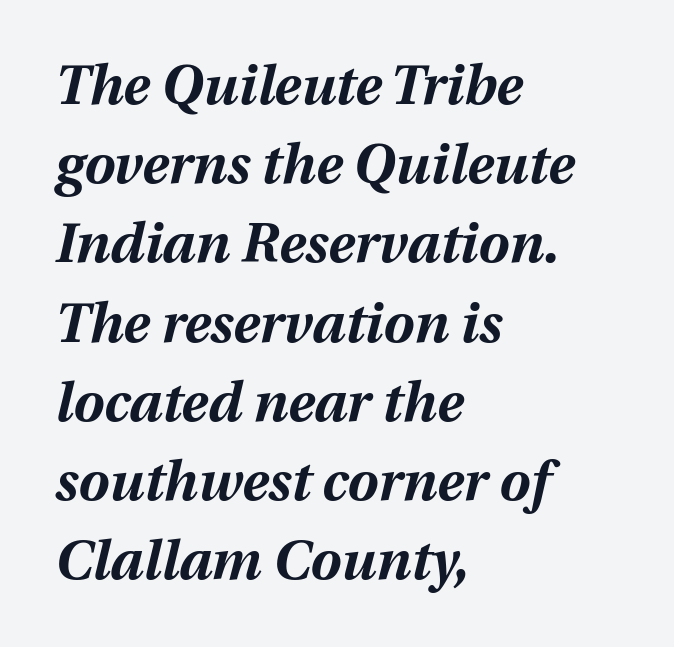
The image shows 55 px bold type, italic (leaning right); set left-aligned, normal line spacing (1.44x), normal letter spacing, not underlined; medium stroke contrast and a medium x-height.
